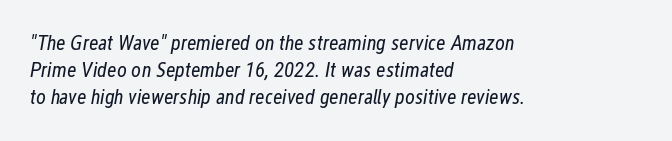
{"italic": "yes", "lean": "right", "slant_degrees": 12, "bold": "no", "underline": "no", "align": "left", "line_spacing": "normal", "line_spacing_ratio": 1.29, "letter_spacing": "normal", "letter_spacing_em": 0.0, "glyph_px": 21}
